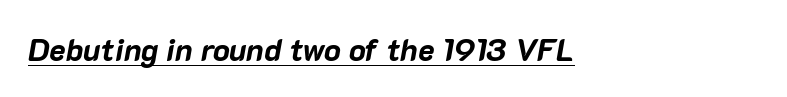
The sample's only ornament is a line tracing under the words. Would a proofreader flag this as italicized? Yes. Each glyph is drawn with heavy, bold strokes. These lines keep a tight, regular rhythm from letter to letter. Note the varied advance widths — an 'i' is clearly narrower than an 'm'. Does the copy run flush right? No — it runs flush left.
